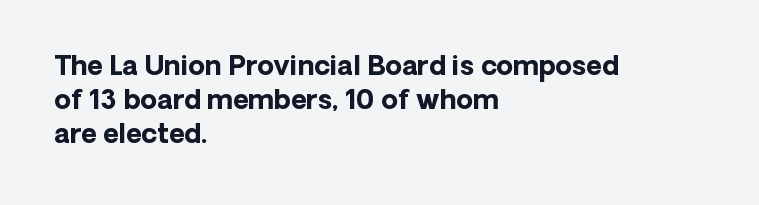
The image shows 27 px bold type, upright; set left-aligned, normal line spacing (1.26x), normal letter spacing, not underlined.
